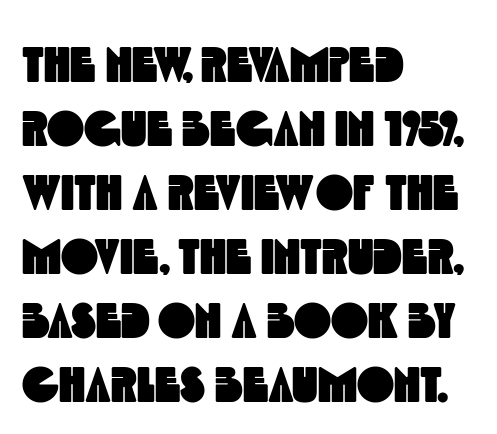
Q: Is the typeface a serif or a sans-serif typeface? A: Sans-serif.
Q: Is the text underlined? A: No.
Q: How is the paragraph aligned? A: Left-aligned.
Q: Is the spacing between letters normal or unusually wide? A: Normal.
Q: Is the spacing between lines tight, normal or loose? A: Normal.
Q: Width (condensed, normal, or wide)? A: Condensed.
Q: x-height? A: Large.
Q: Monospaced? A: No.
